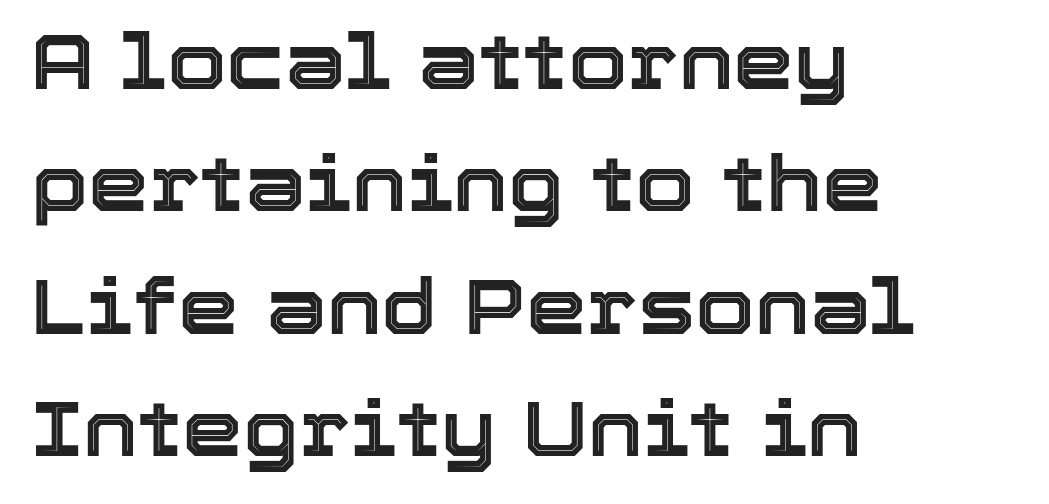
{"italic": "no", "width": "normal", "x_height": "medium", "monospaced": "no", "underline": "no", "align": "left", "line_spacing": "normal", "line_spacing_ratio": 1.59, "letter_spacing": "normal", "letter_spacing_em": 0.0, "glyph_px": 77}
